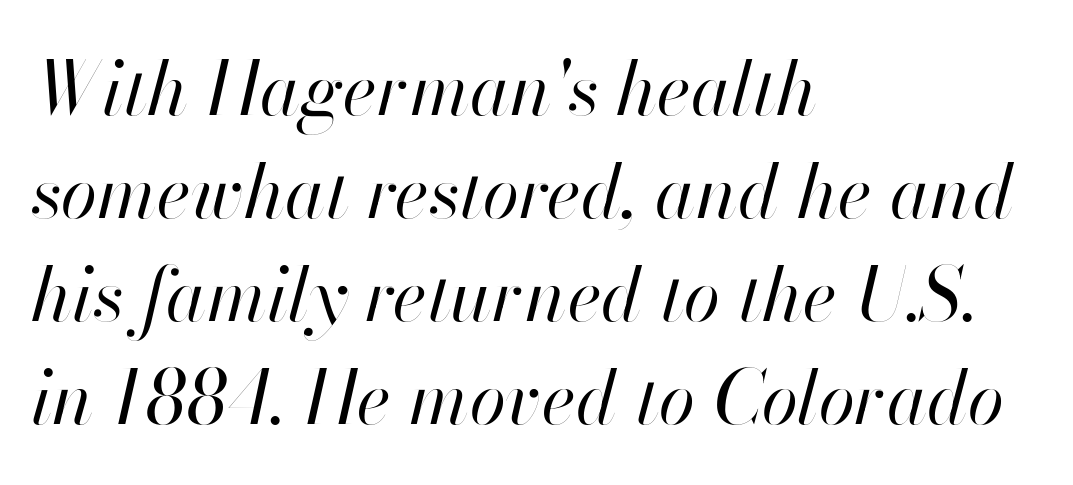
{"italic": "yes", "lean": "right", "slant_degrees": 13, "bold": "no", "weight": "regular", "width": "normal", "stroke_contrast": "high", "x_height": "small", "monospaced": "no", "underline": "no", "align": "left", "line_spacing": "normal", "line_spacing_ratio": 1.39, "letter_spacing": "normal", "letter_spacing_em": 0.0, "glyph_px": 74}
